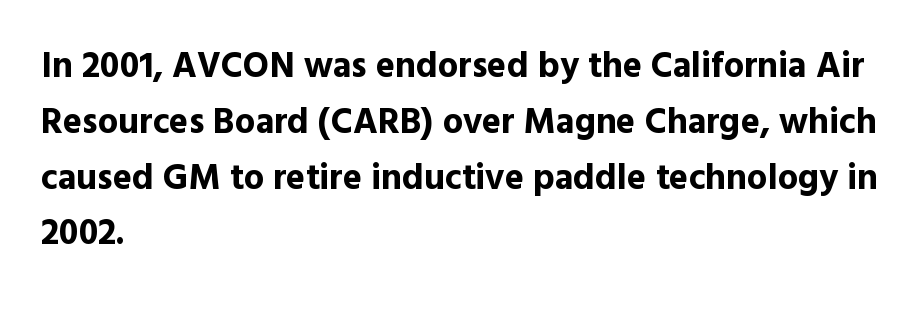
The image shows 36 px bold sans-serif type, upright; set left-aligned, normal line spacing (1.55x), normal letter spacing, not underlined; a medium x-height.
